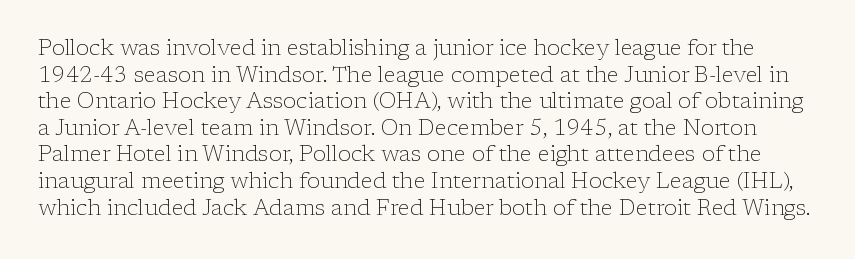
{"italic": "no", "bold": "no", "underline": "no", "line_spacing_ratio": 1.21, "letter_spacing": "normal", "letter_spacing_em": 0.0, "glyph_px": 22}
